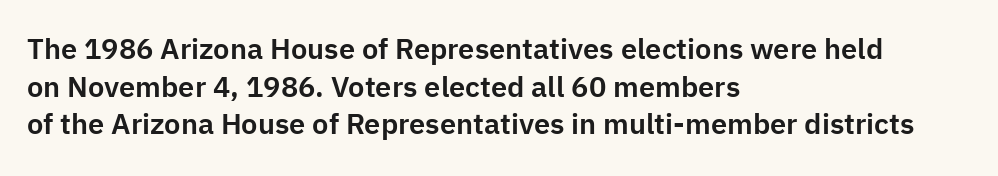
{"serif": "no", "italic": "no", "width": "normal", "stroke_contrast": "low", "x_height": "medium", "monospaced": "no", "underline": "no", "align": "left", "line_spacing": "normal", "line_spacing_ratio": 1.3, "letter_spacing": "normal", "letter_spacing_em": 0.0, "glyph_px": 29}
